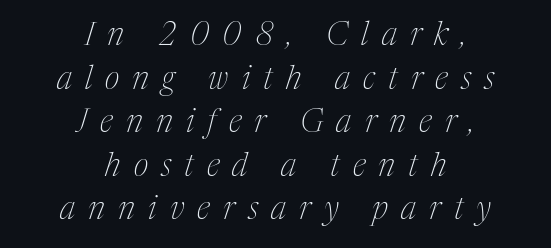
{"serif": "yes", "italic": "yes", "lean": "right", "slant_degrees": 17, "bold": "no", "weight": "thin", "width": "condensed", "stroke_contrast": "medium", "x_height": "medium", "monospaced": "no", "underline": "no", "align": "center", "line_spacing": "normal", "line_spacing_ratio": 1.36, "letter_spacing": "wide", "letter_spacing_em": 0.41, "glyph_px": 32}
